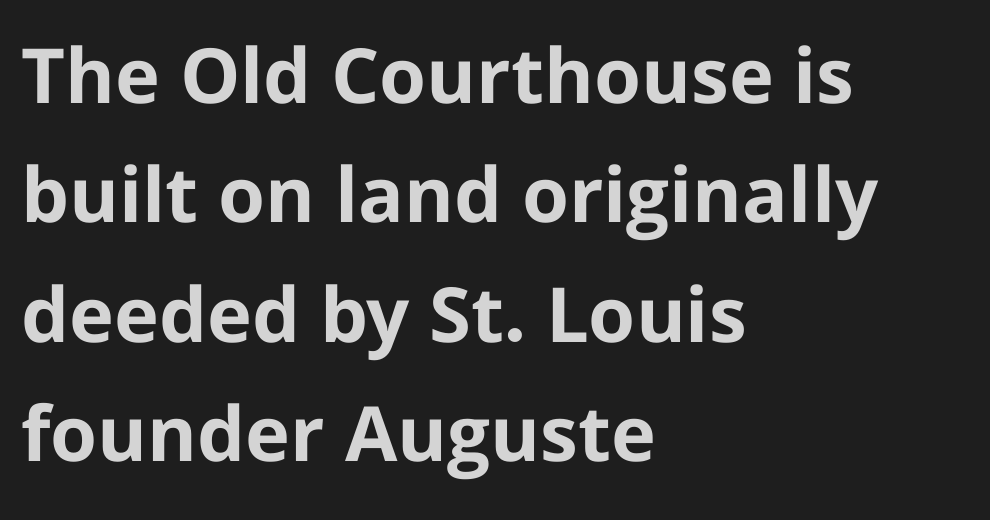
A typesetter would call this proportional, since set widths differ per character. Grotesque or geometric, the face here clearly has no serifs. Characters follow at the spacing the type designer built in. The passage shown stacks its lines at a standard gap.
